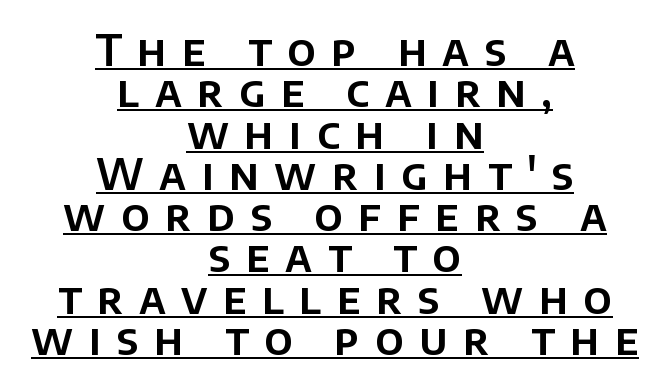
Q: Is the text italic (slanted)? A: No, it is upright.
Q: Is the typeface a serif or a sans-serif typeface? A: Sans-serif.
Q: Is the text underlined? A: Yes.
Q: How is the paragraph aligned? A: Centered.
Q: Is the spacing between letters normal or unusually wide? A: Unusually wide.
Q: Is the spacing between lines tight, normal or loose? A: Tight.
Q: Width (condensed, normal, or wide)? A: Normal.
Q: Stroke contrast? A: Low.
Q: x-height? A: Large.
Q: Monospaced? A: No.
